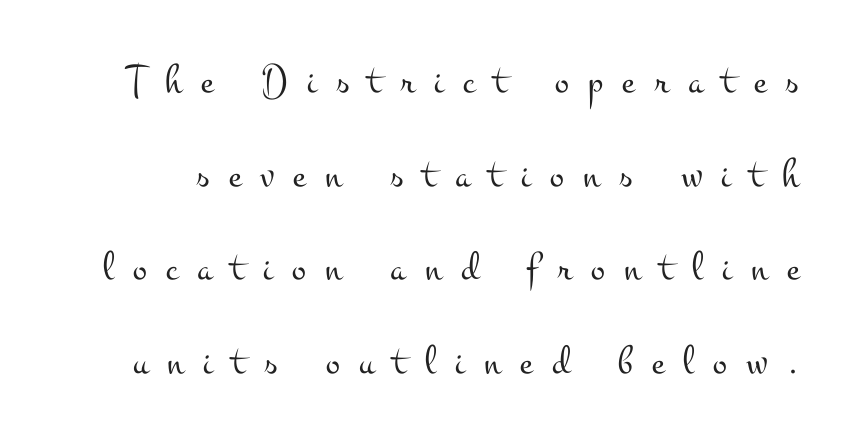
Each word looks stretched out because of the extra space between its letters. The strokes are not fattened; the text isn't bold.
